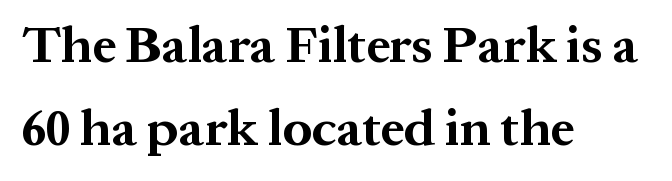
{"serif": "yes", "italic": "no", "bold": "yes", "weight": "bold", "width": "normal", "stroke_contrast": "medium", "x_height": "medium", "monospaced": "no", "underline": "no", "align": "left", "line_spacing": "normal", "line_spacing_ratio": 1.6, "letter_spacing": "normal", "letter_spacing_em": 0.0, "glyph_px": 52}
